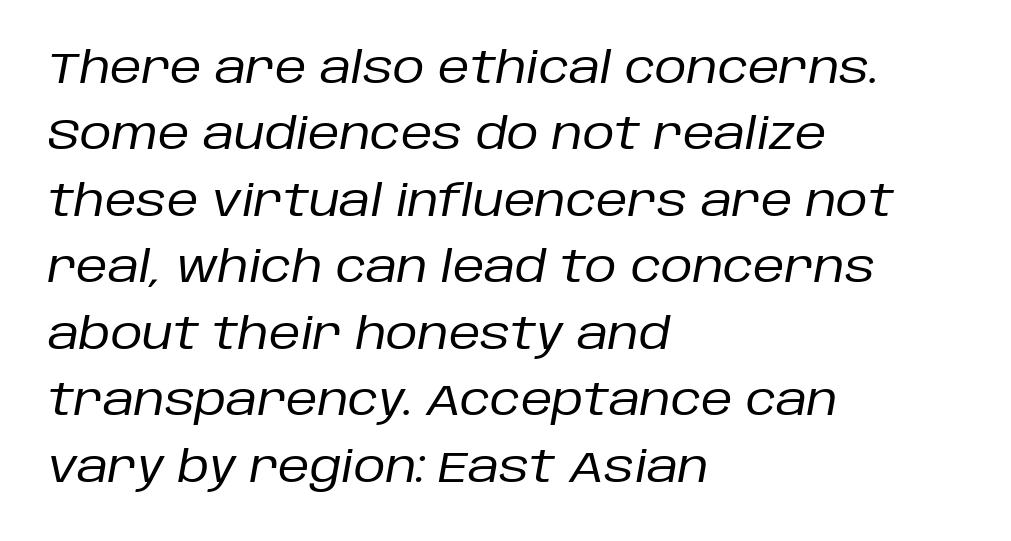
Q: Is the text bold? A: No.
Q: Is the text italic (slanted)? A: Yes, it leans right by about 10 degrees.
Q: Is the text underlined? A: No.
Q: How is the paragraph aligned? A: Left-aligned.
Q: Is the spacing between letters normal or unusually wide? A: Normal.
Q: Is the spacing between lines tight, normal or loose? A: Normal.
Q: Width (condensed, normal, or wide)? A: Normal.
Q: Stroke contrast? A: Low.
Q: x-height? A: Large.
Q: Monospaced? A: No.
